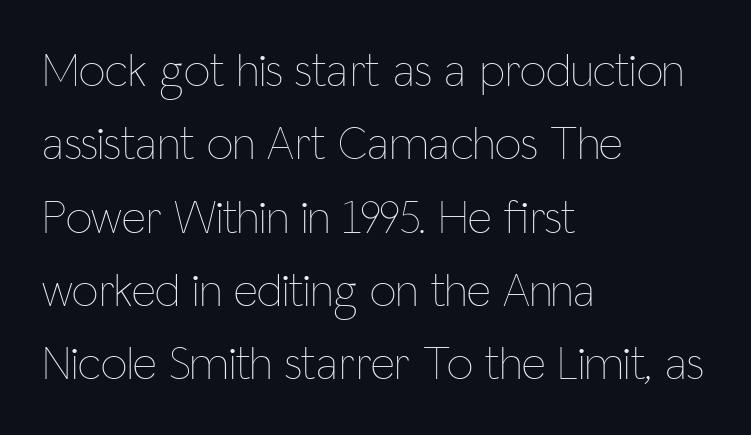
The image shows 47 px thin, condensed type, upright; set left-aligned, normal line spacing (1.56x), normal letter spacing, not underlined; low stroke contrast and a medium x-height.
